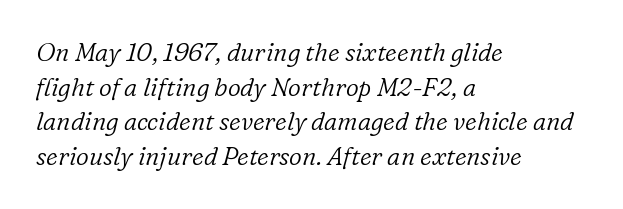
Q: Is the text bold? A: No.
Q: Is the text italic (slanted)? A: Yes, it leans right by about 16 degrees.
Q: Is the text underlined? A: No.
Q: How is the paragraph aligned? A: Left-aligned.
Q: Is the spacing between letters normal or unusually wide? A: Normal.
Q: Is the spacing between lines tight, normal or loose? A: Normal.
